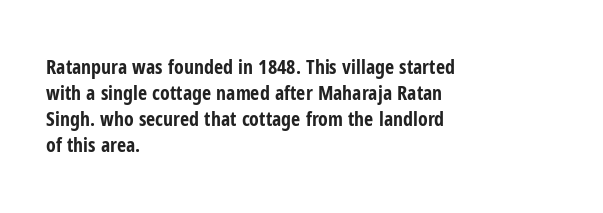
Q: Is the text bold? A: Yes.
Q: Is the text italic (slanted)? A: No, it is upright.
Q: Is the text underlined? A: No.
Q: How is the paragraph aligned? A: Left-aligned.
Q: Is the spacing between letters normal or unusually wide? A: Normal.
Q: Is the spacing between lines tight, normal or loose? A: Normal.
